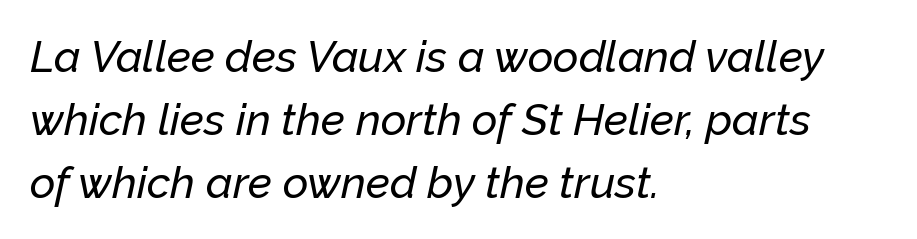
The letters sit at their default tracking, neither squeezed nor spread. Each letter keeps its own natural width here, so spacing adapts to shape. Words float on clear page, feet unadorned. This sample is left-justified, so line endings fall wherever the words run out. Is the type slanted? Yes — the strokes lean at a clear angle. The block of text has a typical density, with ordinary space between rows.
